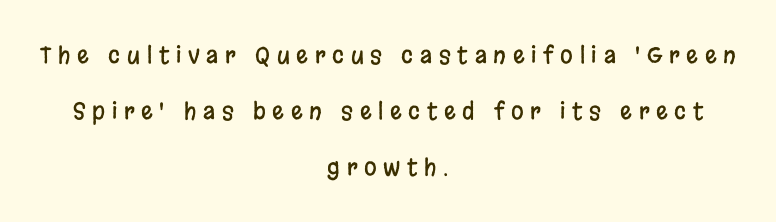
Words float on clear page, feet unadorned. The tracking reads as deliberately expanded to a designer's eye. Neither beginnings nor endings align; midpoints do. Summary of vertical rhythm: relaxed, with wide interline spacing. Posture: upright roman.
